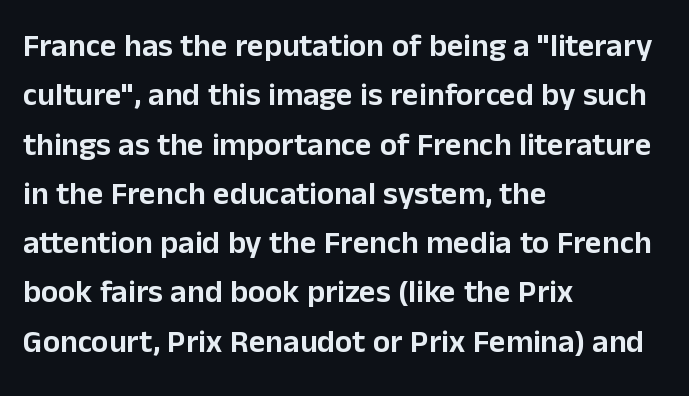
{"serif": "no", "italic": "no", "width": "normal", "stroke_contrast": "low", "x_height": "medium", "monospaced": "no", "underline": "no", "align": "left", "line_spacing": "normal", "line_spacing_ratio": 1.54, "letter_spacing": "normal", "letter_spacing_em": 0.0, "glyph_px": 32}
